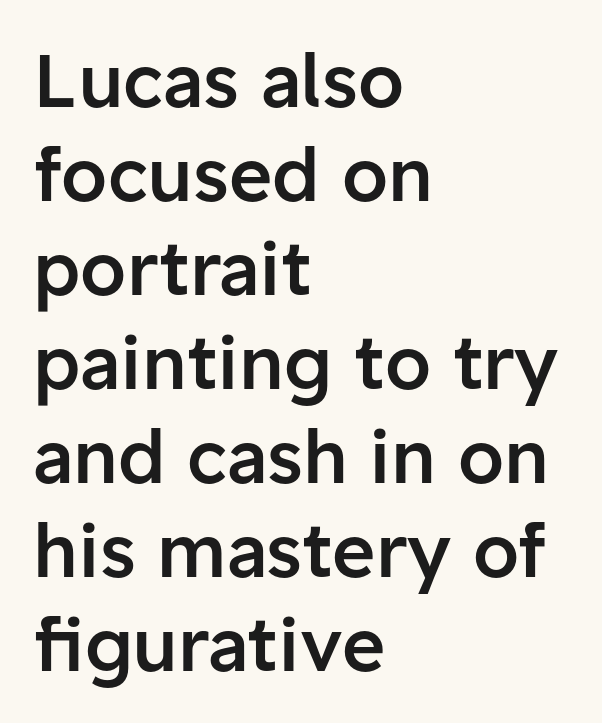
The image shows 74 px semibold sans-serif type, upright; set left-aligned, normal line spacing (1.27x), normal letter spacing, not underlined; low stroke contrast and a medium x-height.
